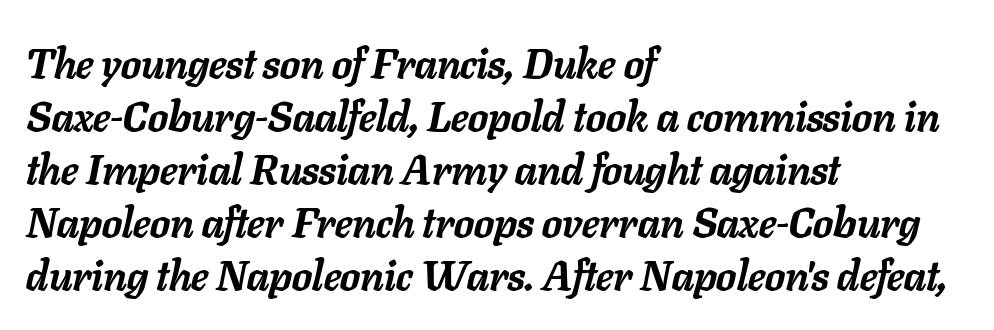
Q: Is the text bold? A: Yes.
Q: Is the text italic (slanted)? A: Yes, it leans right by about 11 degrees.
Q: Is the text underlined? A: No.
Q: How is the paragraph aligned? A: Left-aligned.
Q: Is the spacing between letters normal or unusually wide? A: Normal.
Q: Is the spacing between lines tight, normal or loose? A: Normal.
Q: Width (condensed, normal, or wide)? A: Normal.
Q: Stroke contrast? A: Low.
Q: x-height? A: Medium.
Q: Monospaced? A: No.
